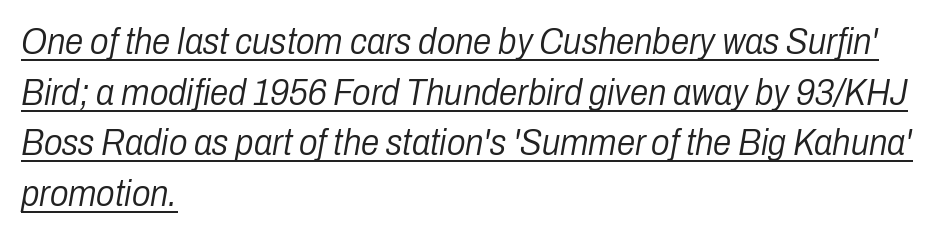
A baseline rule has been typeset under these characters. The rows are spaced the way most documents space them. The rendering applies a slant to the glyphs. Letter spacing: default. Varying glyph widths throughout — classic text-font behaviour. The compositor pushed each line to the left boundary.
